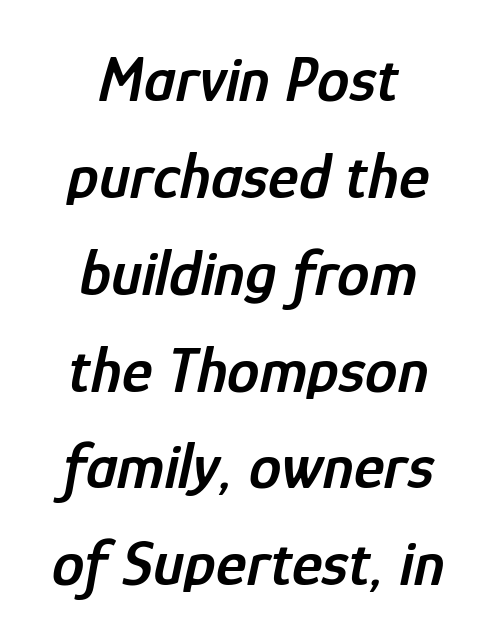
{"italic": "yes", "lean": "right", "slant_degrees": 12, "bold": "semi", "weight": "semibold", "width": "condensed", "stroke_contrast": "low", "x_height": "medium", "monospaced": "no", "underline": "no", "align": "center", "line_spacing": "normal", "line_spacing_ratio": 1.49, "letter_spacing": "normal", "letter_spacing_em": 0.0, "glyph_px": 65}
